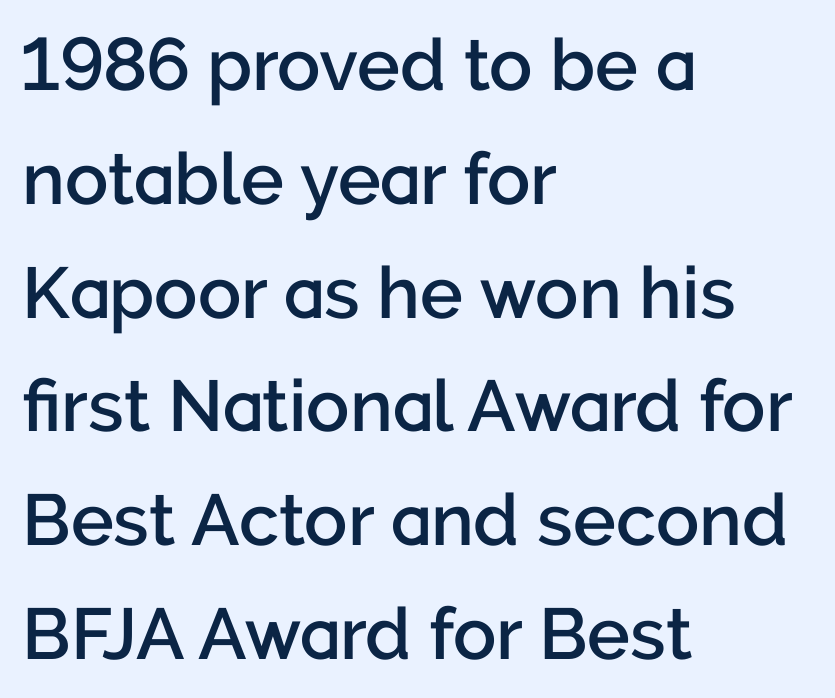
{"serif": "no", "italic": "no", "bold": "semi", "weight": "semibold", "width": "normal", "stroke_contrast": "low", "x_height": "medium", "monospaced": "no", "underline": "no", "align": "left", "line_spacing": "normal", "line_spacing_ratio": 1.58, "letter_spacing": "normal", "letter_spacing_em": 0.0, "glyph_px": 72}
